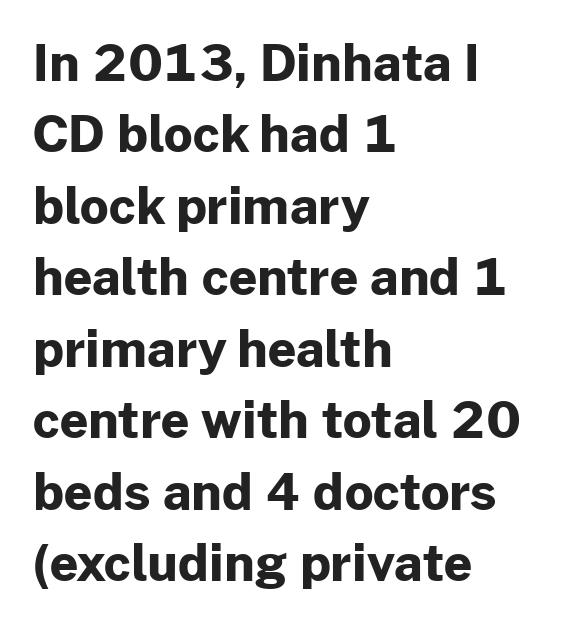
The image shows 50 px bold sans-serif type, upright; set left-aligned, normal line spacing (1.43x), normal letter spacing, not underlined; low stroke contrast and a medium x-height.
